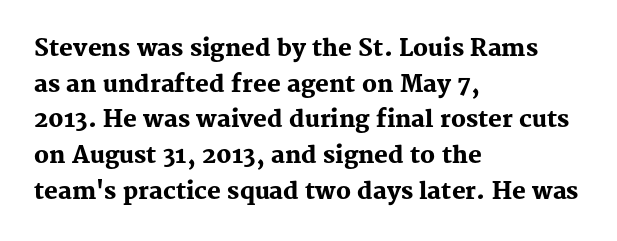
Is the block centered? No — it sits flush against the left margin. A full-strength bold gives these letters their thick strokes. The zone under the glyphs is completely vacant. This sample uses an upright cut, with every glyph sitting square on the baseline. The passage shown has conventional tracking throughout. The line-height multiplier appears to be the usual default.
